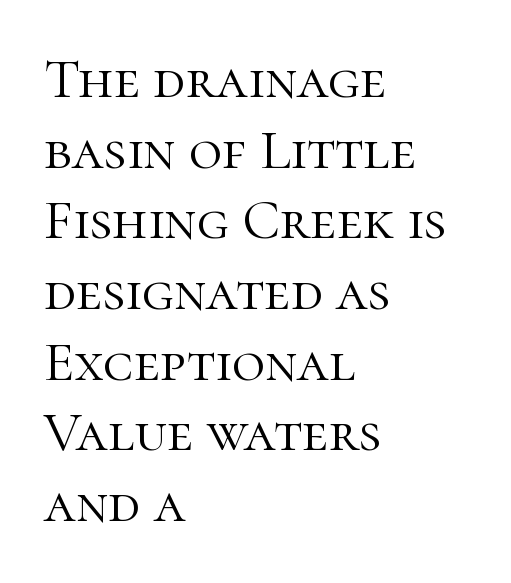
Look at the bottom of the vertical strokes: they flare into serifs here. You could not count columns in this text — the font is proportionally spaced. The strokes carry an ordinary text weight at most. Italic? Not at all — the glyphs are vertical.
